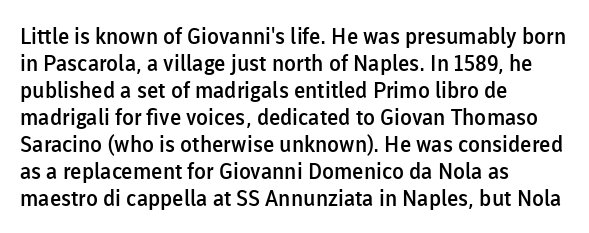
The image shows 22 px text type, upright; set left-aligned, line spacing 1.23x, normal letter spacing, not underlined.
